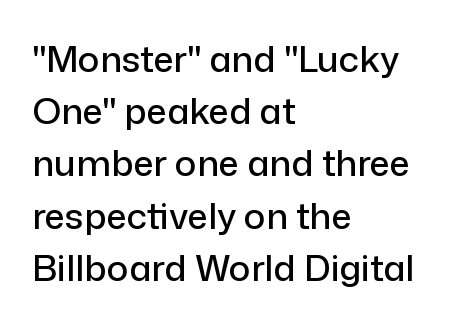
The image shows 36 px sans-serif type, upright; set left-aligned, normal line spacing (1.45x), normal letter spacing, not underlined; low stroke contrast and a medium x-height.
